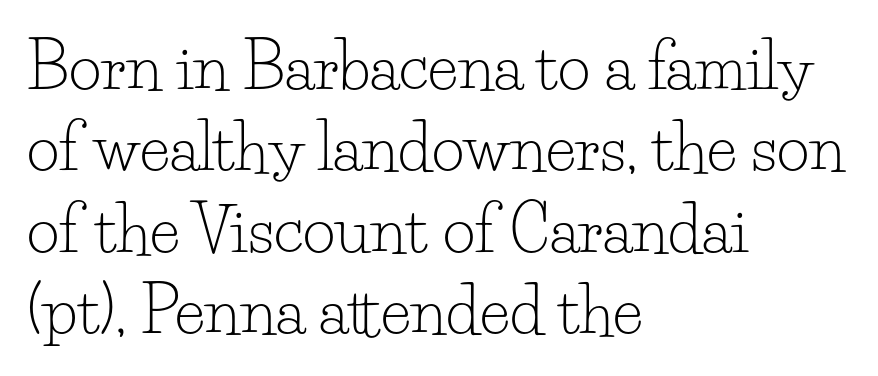
Q: Is the text bold? A: No.
Q: Is the text italic (slanted)? A: No, it is upright.
Q: Is the typeface a serif or a sans-serif typeface? A: Serif.
Q: Is the text underlined? A: No.
Q: How is the paragraph aligned? A: Left-aligned.
Q: Is the spacing between letters normal or unusually wide? A: Normal.
Q: Is the spacing between lines tight, normal or loose? A: Normal.
Q: Width (condensed, normal, or wide)? A: Normal.
Q: Stroke contrast? A: Low.
Q: x-height? A: Small.
Q: Monospaced? A: No.
